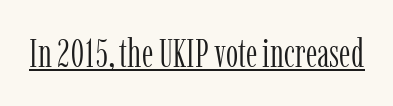
The image shows 39 px light, condensed serif type, upright; set normal letter spacing, underlined; low stroke contrast and a medium x-height.
